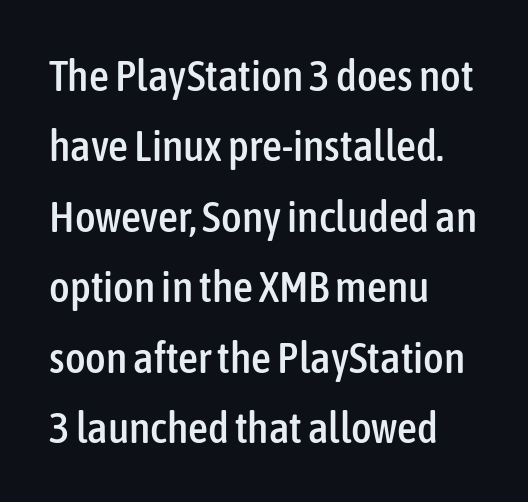
{"serif": "no", "italic": "no", "width": "condensed", "stroke_contrast": "low", "x_height": "medium", "monospaced": "no", "underline": "no", "align": "left", "line_spacing": "normal", "line_spacing_ratio": 1.6, "letter_spacing": "normal", "letter_spacing_em": 0.0, "glyph_px": 44}
